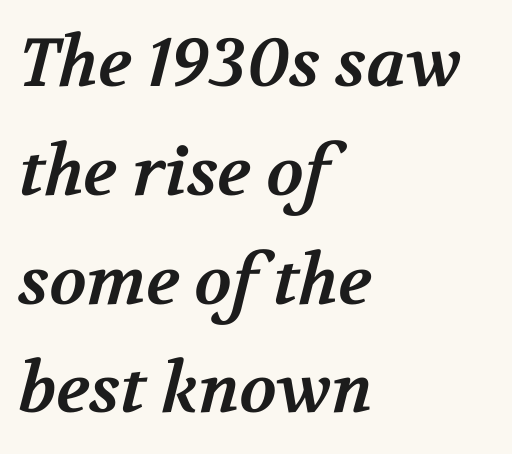
Q: Is the text bold? A: Yes.
Q: Is the typeface a serif or a sans-serif typeface? A: Serif.
Q: Is the text underlined? A: No.
Q: How is the paragraph aligned? A: Left-aligned.
Q: Is the spacing between letters normal or unusually wide? A: Normal.
Q: Is the spacing between lines tight, normal or loose? A: Normal.
Q: Width (condensed, normal, or wide)? A: Normal.
Q: Stroke contrast? A: Medium.
Q: x-height? A: Medium.
Q: Monospaced? A: No.
